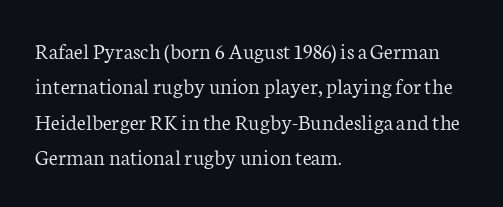
Q: Is the text bold? A: No.
Q: Is the text italic (slanted)? A: No, it is upright.
Q: Is the text underlined? A: No.
Q: How is the paragraph aligned? A: Left-aligned.
Q: Is the spacing between letters normal or unusually wide? A: Normal.
Q: Is the spacing between lines tight, normal or loose? A: Normal.
